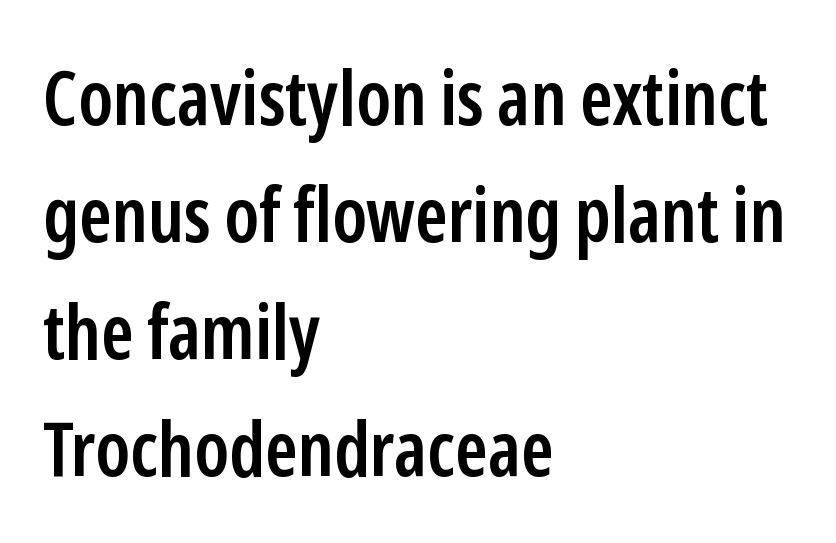
The image shows 76 px semibold, condensed sans-serif type, upright; set left-aligned, normal line spacing (1.54x), normal letter spacing, not underlined; low stroke contrast and a medium x-height.
